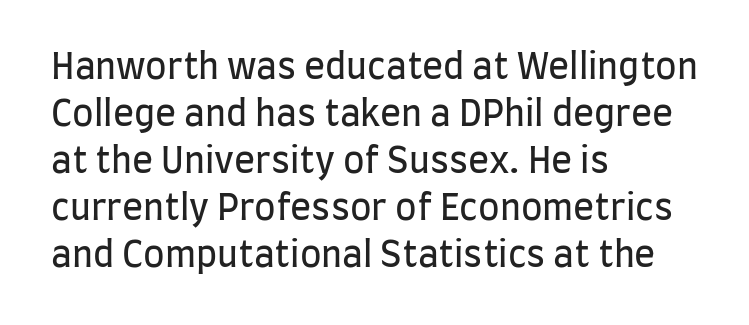
The image shows 35 px regular-weight, condensed sans-serif type, upright; set left-aligned, normal line spacing (1.34x), normal letter spacing, not underlined; low stroke contrast and a large x-height.
